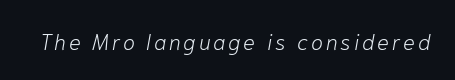
The image shows 22 px text type, italic (leaning right); set not underlined.
